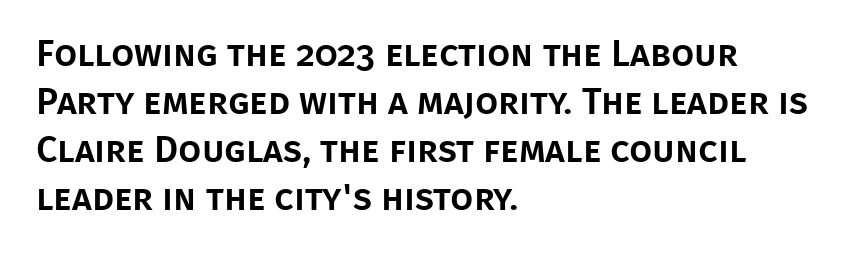
The image shows 37 px sans-serif type, upright; set left-aligned, normal line spacing (1.3x), normal letter spacing, not underlined; low stroke contrast and a large x-height.
